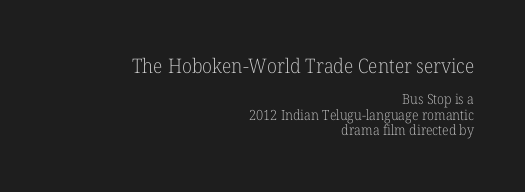
{"italic": "no", "bold": "no", "underline": "no", "align": "right", "line_spacing": "tight", "line_spacing_ratio": 1.11, "letter_spacing": "normal", "letter_spacing_em": 0.0, "larger_block": "first", "size_ratio": 1.43, "glyph_px": 20}
